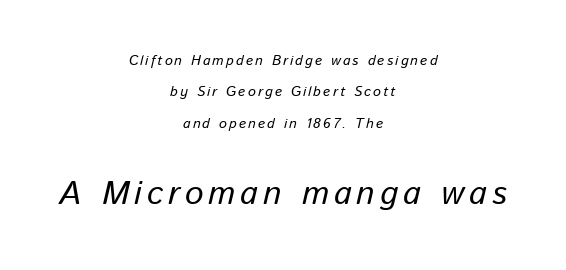
These two chunks differ in scale, with the bottom chunk taking the larger measure. The string is rendered with underlining switched off. In terms of leading, this rendering errs on the spacious side. Do the characters align in a grid? No, the font is proportional. These lines were composed using italics.
